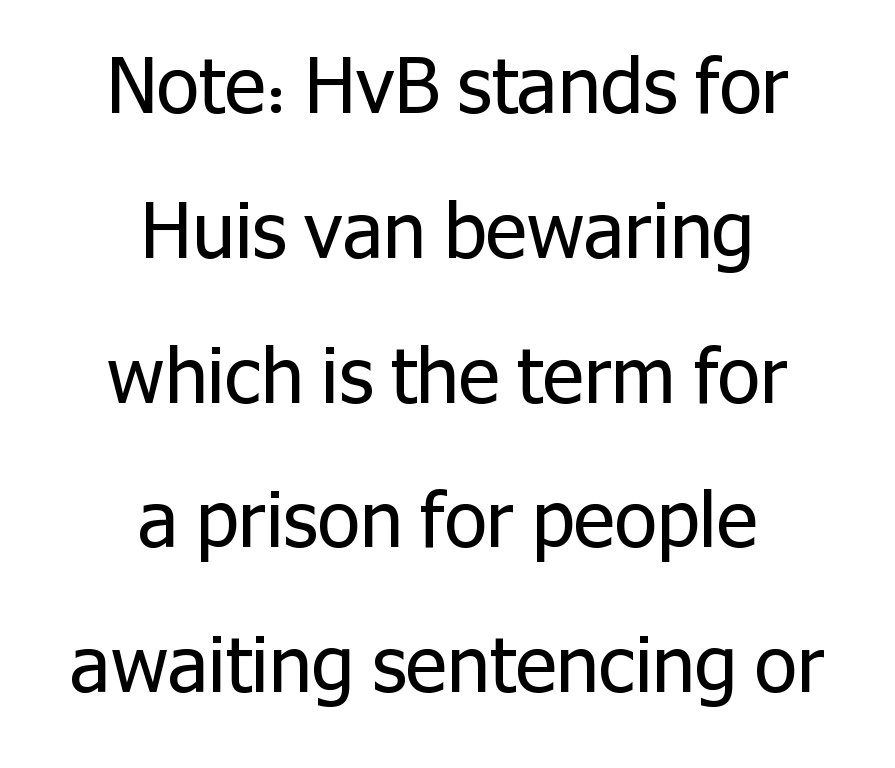
Q: Is the text bold? A: No.
Q: Is the text italic (slanted)? A: No, it is upright.
Q: Is the typeface a serif or a sans-serif typeface? A: Sans-serif.
Q: Is the text underlined? A: No.
Q: How is the paragraph aligned? A: Centered.
Q: Is the spacing between letters normal or unusually wide? A: Normal.
Q: Width (condensed, normal, or wide)? A: Normal.
Q: Stroke contrast? A: Low.
Q: x-height? A: Medium.
Q: Monospaced? A: No.
